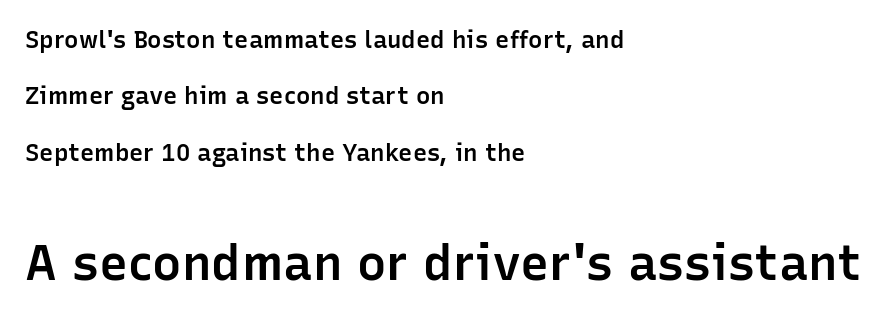
{"serif": "no", "italic": "no", "bold": "semi", "weight": "semibold", "width": "normal", "stroke_contrast": "low", "x_height": "medium", "monospaced": "no", "underline": "no", "align": "left", "line_spacing": "loose", "line_spacing_ratio": 2.35, "letter_spacing": "normal", "letter_spacing_em": 0.0, "larger_block": "second", "size_ratio": 2.04, "glyph_px": 49}
